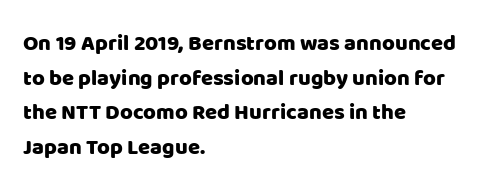
The image shows 22 px text type, upright; set left-aligned, normal line spacing (1.57x), normal letter spacing, not underlined.
